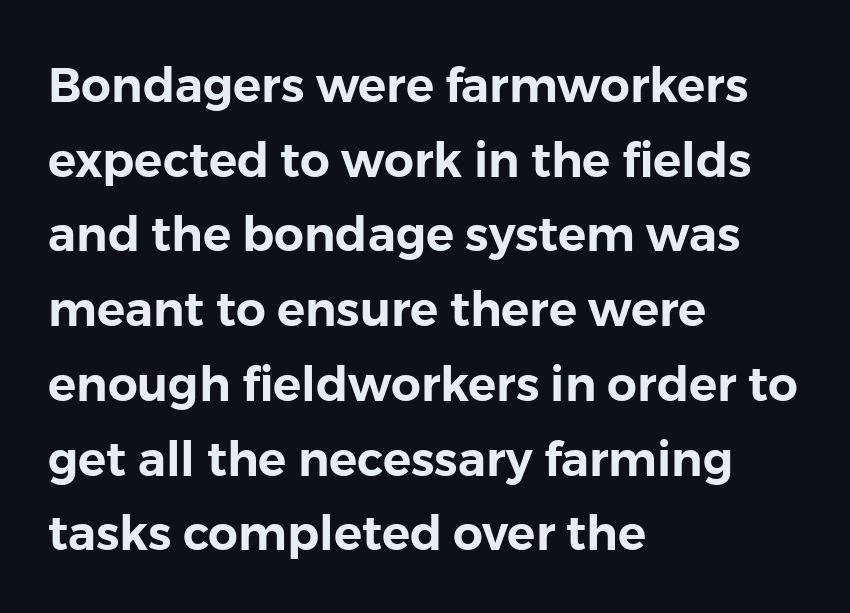
The image shows 47 px sans-serif type, upright; set left-aligned, normal line spacing (1.59x), normal letter spacing, not underlined; low stroke contrast and a medium x-height.
